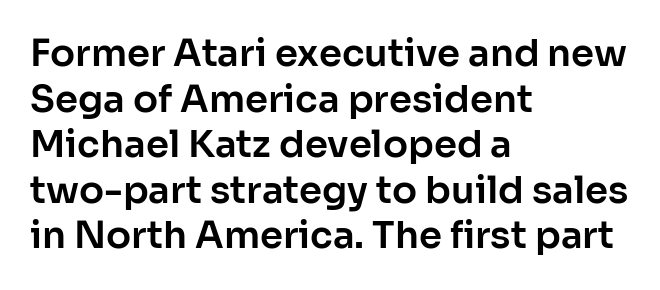
Serifs: no, the terminals of the letterforms are clean. The axis of the letterforms is exactly vertical. The specimen omits any rule beneath the text block's lines. This rendering leaves character spacing at its baseline value.
